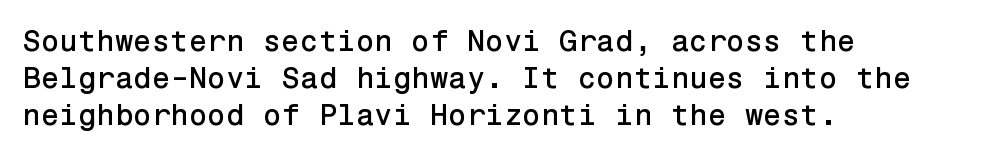
Q: Is the text italic (slanted)? A: No, it is upright.
Q: Is the typeface a serif or a sans-serif typeface? A: Sans-serif.
Q: Is the text underlined? A: No.
Q: How is the paragraph aligned? A: Left-aligned.
Q: Is the spacing between letters normal or unusually wide? A: Normal.
Q: Width (condensed, normal, or wide)? A: Normal.
Q: Stroke contrast? A: Low.
Q: x-height? A: Medium.
